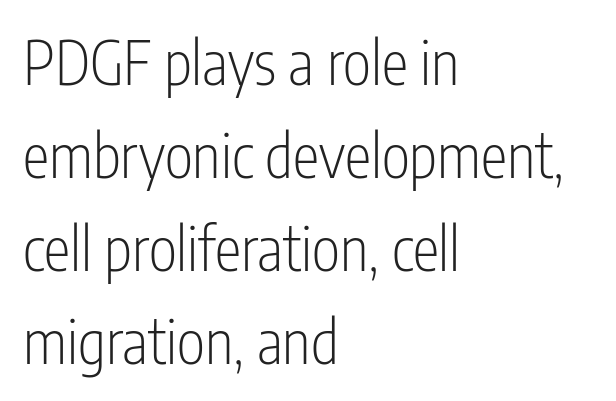
The image shows 60 px light, condensed sans-serif type, upright; set left-aligned, normal line spacing (1.55x), normal letter spacing, not underlined; low stroke contrast and a medium x-height.
